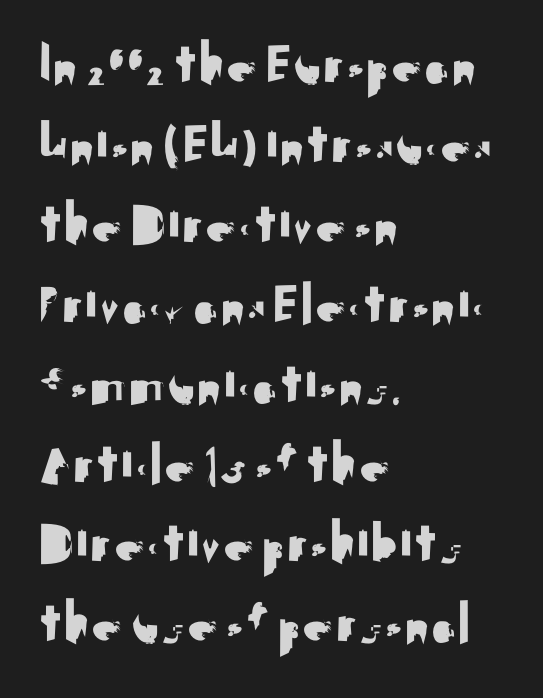
This sample uses plain, unmodified letter spacing. Compared with a centered layout, this one pins lines to the left instead. Posture: straight, roman, zero tilt. The rendering uses natural spacing where letterforms have individual widths. Vertically, the passage feels balanced, rows spaced as you'd expect. The baseline area is clear.
